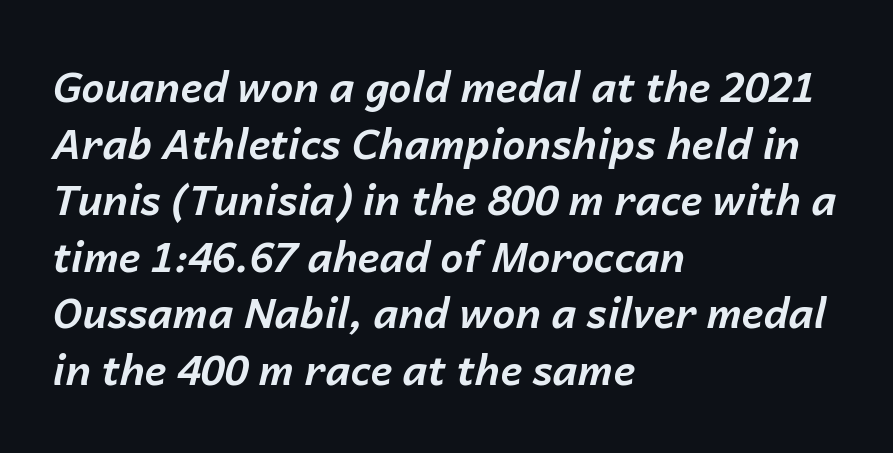
{"italic": "yes", "lean": "right", "slant_degrees": 14, "bold": "yes", "weight": "bold", "width": "normal", "stroke_contrast": "low", "x_height": "medium", "monospaced": "no", "underline": "no", "align": "left", "line_spacing": "normal", "line_spacing_ratio": 1.38, "letter_spacing": "normal", "letter_spacing_em": 0.0, "glyph_px": 41}
